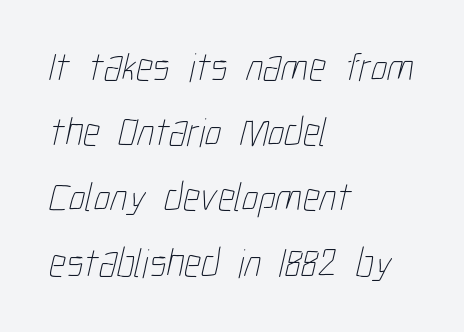
{"bold": "no", "weight": "thin", "width": "condensed", "stroke_contrast": "low", "x_height": "medium", "monospaced": "no", "underline": "no", "align": "left", "line_spacing": "normal", "line_spacing_ratio": 1.59, "letter_spacing": "normal", "letter_spacing_em": 0.0, "glyph_px": 41}
